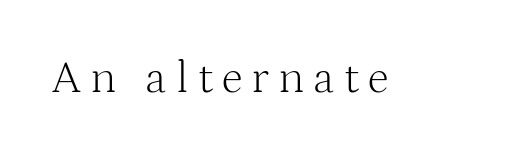
Q: Is the text bold? A: No.
Q: Is the text italic (slanted)? A: No, it is upright.
Q: Is the typeface a serif or a sans-serif typeface? A: Serif.
Q: Is the text underlined? A: No.
Q: Is the spacing between letters normal or unusually wide? A: Unusually wide.
Q: Width (condensed, normal, or wide)? A: Normal.
Q: Stroke contrast? A: Medium.
Q: x-height? A: Medium.
Q: Monospaced? A: No.
